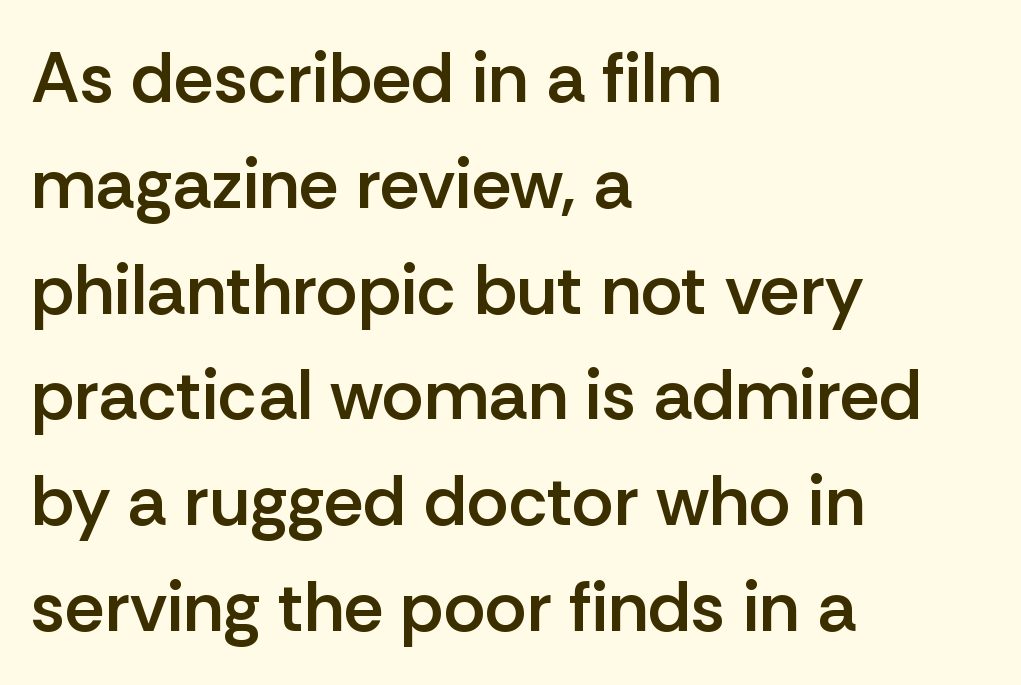
{"serif": "no", "italic": "no", "bold": "semi", "weight": "semibold", "width": "normal", "stroke_contrast": "low", "x_height": "medium", "monospaced": "no", "underline": "no", "align": "left", "line_spacing": "normal", "line_spacing_ratio": 1.49, "letter_spacing": "normal", "letter_spacing_em": 0.0, "glyph_px": 71}
